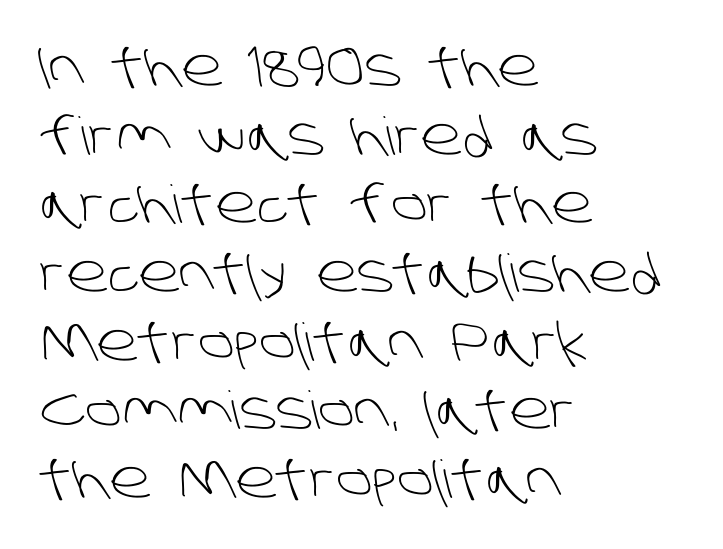
No heavy texture on the line: the type isn't bold. This sample has the flowing, uneven cadence of proportional lettering. Every row of glyphs begins at an identical x-position on the left. The space directly below the letters is spotless. Successive baselines arrive at the customary interval.
